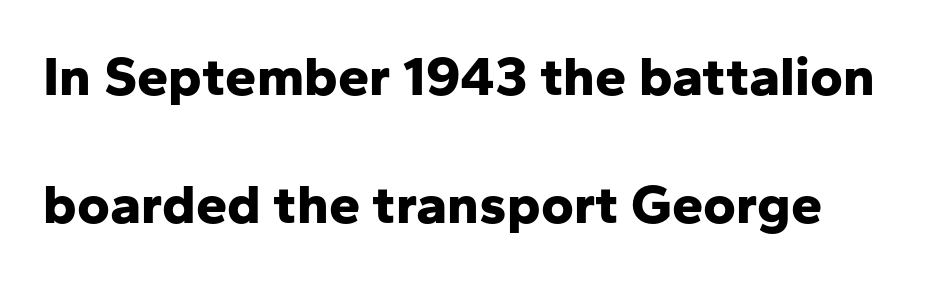
Summary of vertical rhythm: relaxed, with wide interline spacing. The horizontal fit of the characters is conventional and even. Descenders are the only things crossing below the line. Examine the stroke ends and you'll find no serifs.
